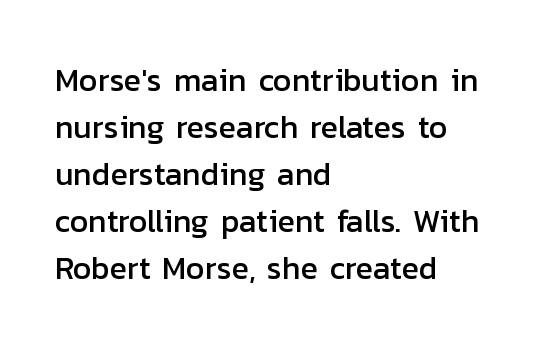
{"serif": "no", "italic": "no", "width": "normal", "stroke_contrast": "low", "x_height": "medium", "monospaced": "no", "underline": "no", "align": "left", "line_spacing": "normal", "line_spacing_ratio": 1.47, "letter_spacing": "normal", "letter_spacing_em": 0.0, "glyph_px": 32}
